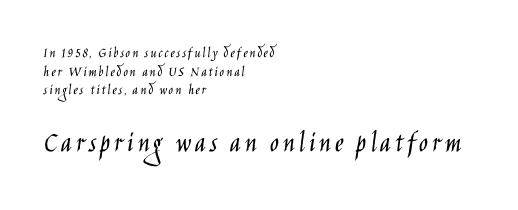
The glyphs are unaccompanied by any horizontal stroke below them. The rendering anchors every line to the left-hand side. The face used here is proportionally spaced, like ordinary book or web type. The characters are drawn with everyday or finer stroke widths. Here the second block reads like a headline and the first like body copy.
